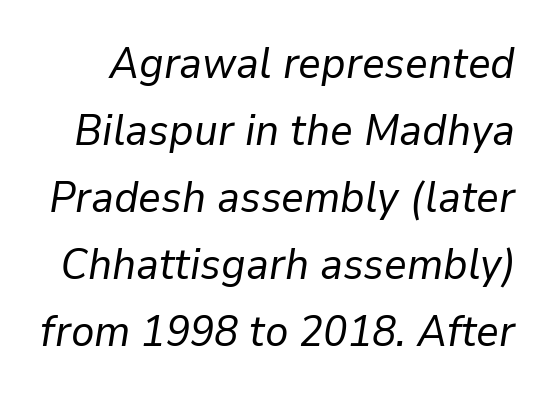
Q: Is the text bold? A: No.
Q: Is the text italic (slanted)? A: Yes, it leans right by about 9 degrees.
Q: Is the text underlined? A: No.
Q: Is the spacing between letters normal or unusually wide? A: Normal.
Q: Is the spacing between lines tight, normal or loose? A: Normal.
Q: Width (condensed, normal, or wide)? A: Normal.
Q: Stroke contrast? A: Low.
Q: x-height? A: Medium.
Q: Monospaced? A: No.
